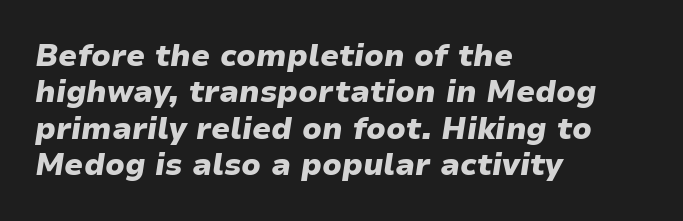
Bare-footed words on every line. The characters look thick and weighty, a clear bold. Quick note: italic. Is this a fixed-width face? No — the glyphs have proportional, varying widths. Caption: standard tracking, unaltered.
